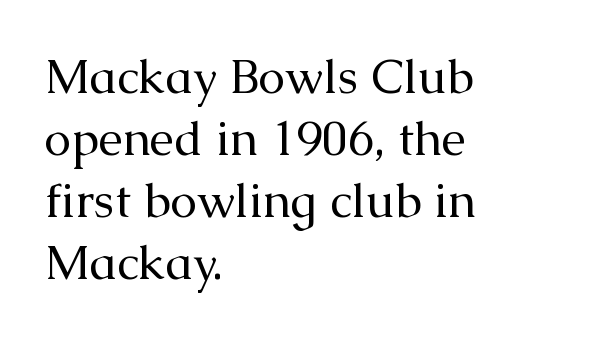
The image shows 48 px regular-weight serif type, upright; set left-aligned, normal line spacing (1.29x), normal letter spacing, not underlined; medium stroke contrast and a medium x-height.
